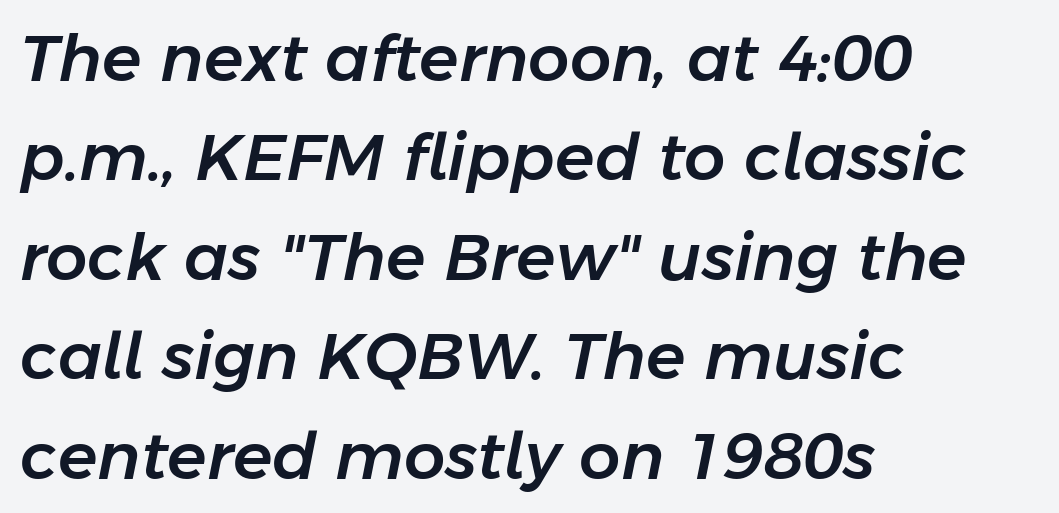
The image shows 65 px text type, italic (leaning right); set left-aligned, normal line spacing (1.53x), normal letter spacing, not underlined; low stroke contrast and a medium x-height.
